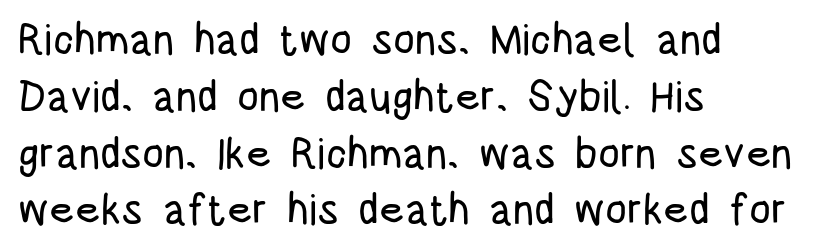
Q: Is the text italic (slanted)? A: No, it is upright.
Q: Is the typeface a serif or a sans-serif typeface? A: Sans-serif.
Q: Is the text underlined? A: No.
Q: How is the paragraph aligned? A: Left-aligned.
Q: Is the spacing between letters normal or unusually wide? A: Normal.
Q: Is the spacing between lines tight, normal or loose? A: Normal.
Q: Width (condensed, normal, or wide)? A: Condensed.
Q: Stroke contrast? A: Low.
Q: x-height? A: Large.
Q: Monospaced? A: No.
